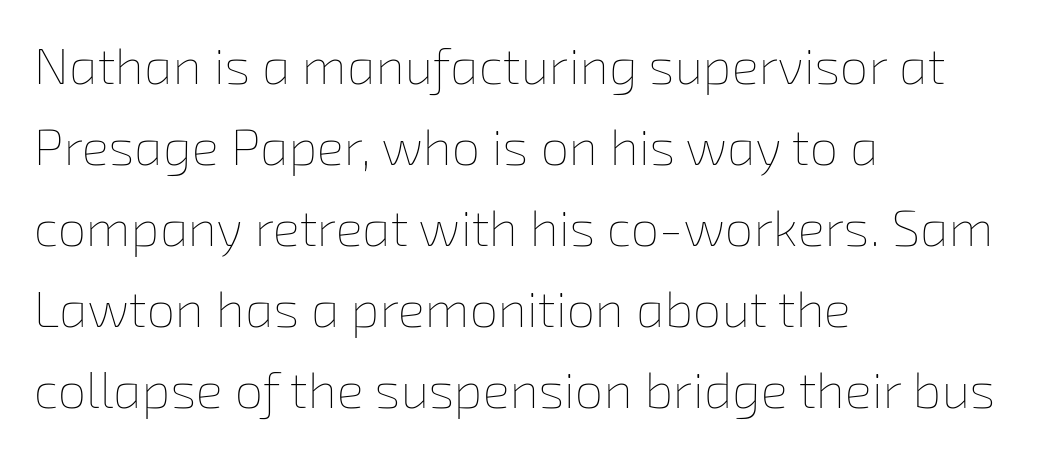
Q: Is the text bold? A: No.
Q: Is the text underlined? A: No.
Q: How is the paragraph aligned? A: Left-aligned.
Q: Is the spacing between letters normal or unusually wide? A: Normal.
Q: Is the spacing between lines tight, normal or loose? A: Normal.
Q: Width (condensed, normal, or wide)? A: Normal.
Q: Stroke contrast? A: Low.
Q: x-height? A: Medium.
Q: Monospaced? A: No.
